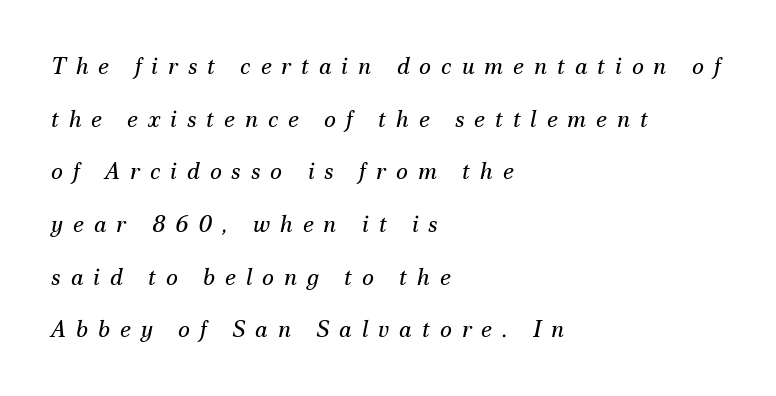
Q: Is the text bold? A: No.
Q: Is the text italic (slanted)? A: Yes, it leans right by about 12 degrees.
Q: Is the text underlined? A: No.
Q: How is the paragraph aligned? A: Left-aligned.
Q: Is the spacing between letters normal or unusually wide? A: Unusually wide.
Q: Is the spacing between lines tight, normal or loose? A: Loose.
